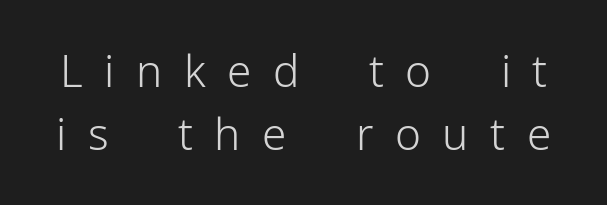
Each letter keeps its own natural width here, so spacing adapts to shape. No word sits above an underline. The letterforms stand isolated, each surrounded by extra space. To sum up the face: it is a sans, with no serifs. This sample keeps an unexceptional amount of space between lines.
